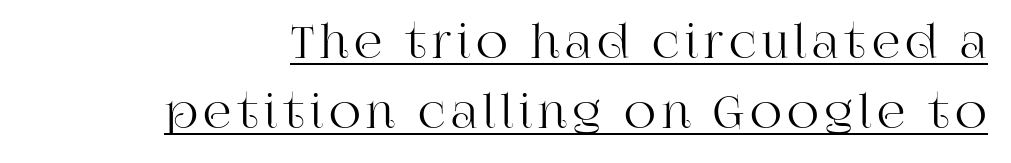
In terms of letterform style, serifs are clearly present. Regarding leading, the lines here are spaced in the standard way. Compared with undecorated copy, this sample adds a rule below the words. A typesetter would mark this as roman, not italic. Think of a printed novel: that variable character pitch is what you see here.
